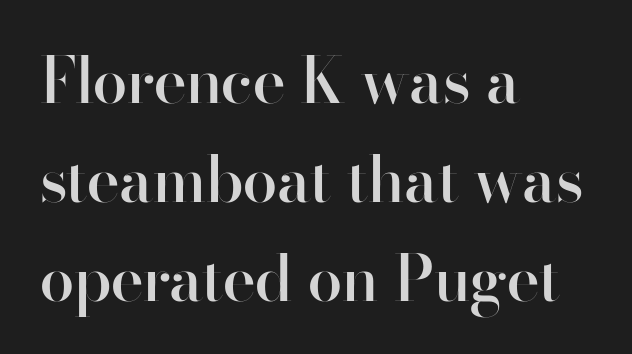
The image shows 63 px semibold sans-serif type, upright; set left-aligned, normal line spacing (1.57x), normal letter spacing, not underlined; high stroke contrast and a small x-height.
